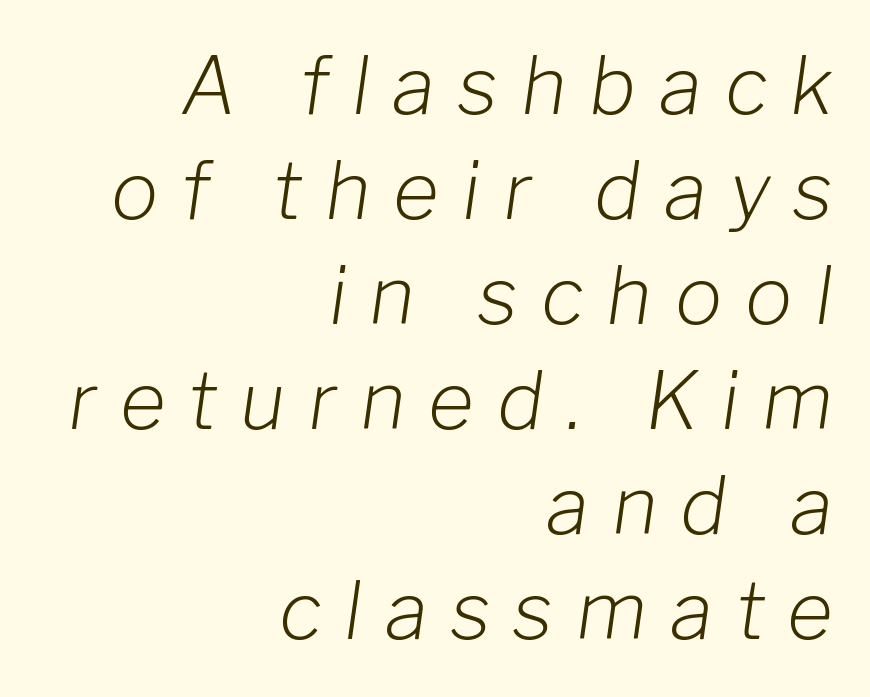
If you drew a ruler down the right edge, every line would touch it. Each letter keeps its own natural width here, so spacing adapts to shape. Substantial extra tracking has been applied to these lines. Anything drawn beneath the words? Only blank space. A typesetter would call this leading conventional body-copy spacing.
